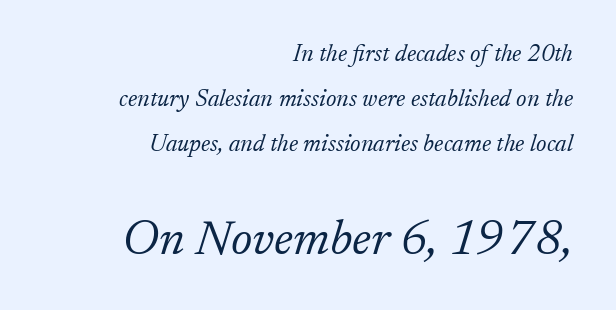
{"serif": "yes", "italic": "yes", "lean": "right", "slant_degrees": 17, "bold": "no", "weight": "light", "width": "normal", "stroke_contrast": "low", "x_height": "small", "monospaced": "no", "underline": "no", "align": "right", "line_spacing_ratio": 1.87, "letter_spacing": "normal", "letter_spacing_em": 0.0, "larger_block": "second", "size_ratio": 2.04, "glyph_px": 49}
